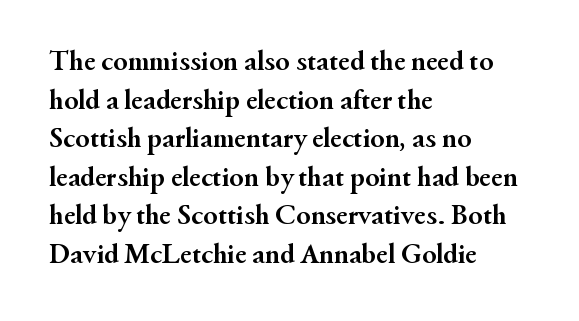
The gaps between neighbouring characters are ordinary and unremarkable. The text block is weighted toward the left margin, trailing off unevenly rightward. The block of text has a typical density, with ordinary space between rows. Only glyphs here, with clear space below each row. I'd call this a serif setting — the letters wear small feet.
